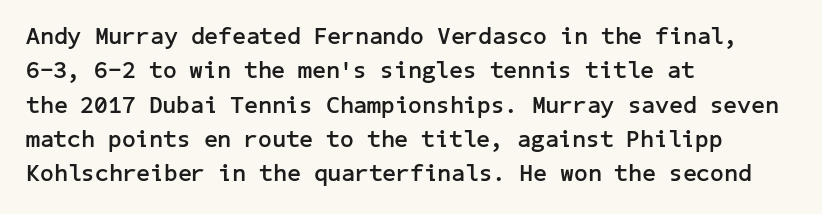
{"italic": "no", "bold": "yes", "underline": "no", "align": "left", "line_spacing": "normal", "line_spacing_ratio": 1.43, "letter_spacing": "normal", "letter_spacing_em": 0.0, "glyph_px": 24}
